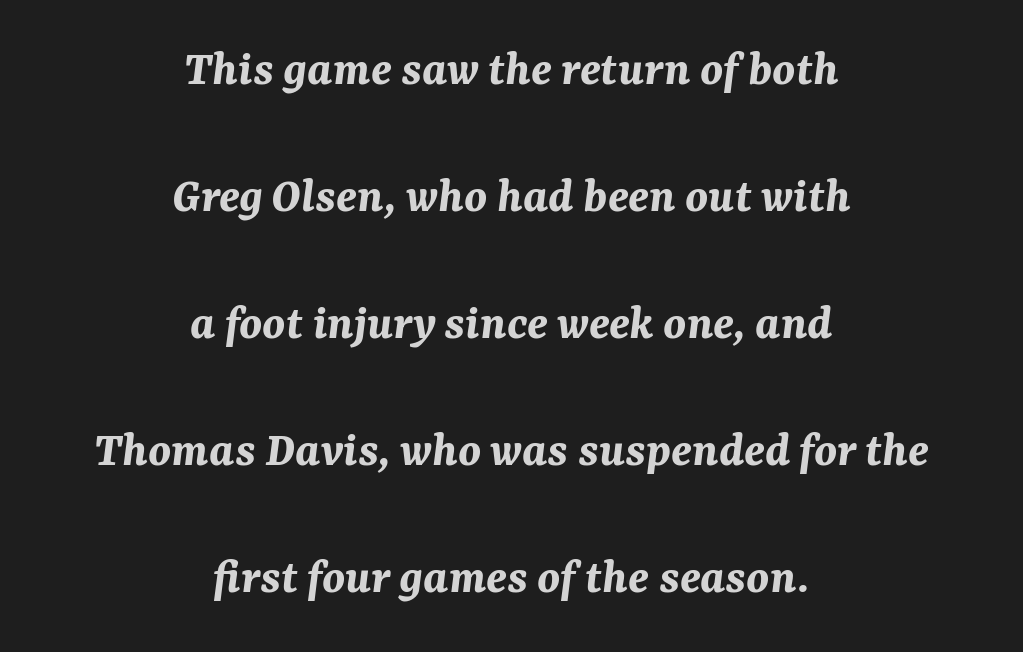
{"italic": "yes", "lean": "right", "slant_degrees": 7, "bold": "yes", "weight": "bold", "width": "normal", "stroke_contrast": "medium", "x_height": "medium", "monospaced": "no", "underline": "no", "align": "center", "line_spacing": "loose", "line_spacing_ratio": 2.49, "letter_spacing": "normal", "letter_spacing_em": 0.0, "glyph_px": 51}
